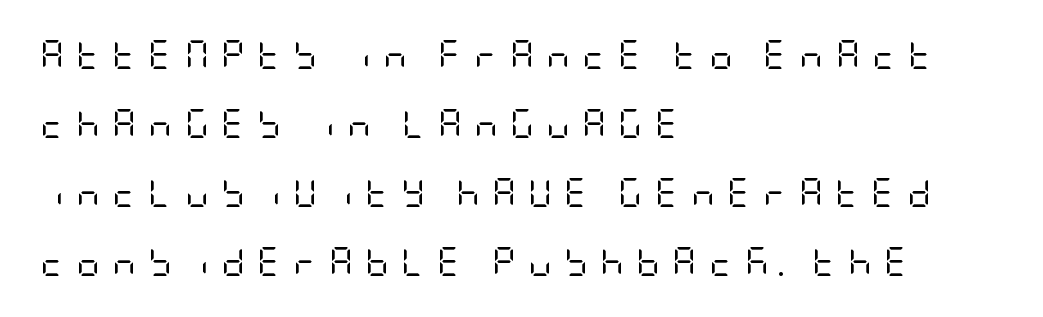
Q: Is the text bold? A: No.
Q: Is the text italic (slanted)? A: No, it is upright.
Q: Is the typeface a serif or a sans-serif typeface? A: Sans-serif.
Q: Is the text underlined? A: No.
Q: How is the paragraph aligned? A: Left-aligned.
Q: Is the spacing between letters normal or unusually wide? A: Unusually wide.
Q: Is the spacing between lines tight, normal or loose? A: Loose.
Q: Width (condensed, normal, or wide)? A: Condensed.
Q: Stroke contrast? A: Low.
Q: x-height? A: Large.
